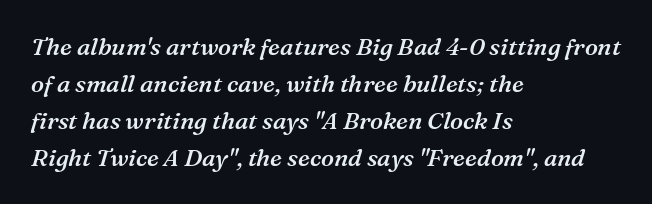
The image shows 24 px text type, italic (leaning right); set left-aligned, normal line spacing (1.54x), normal letter spacing, not underlined.
